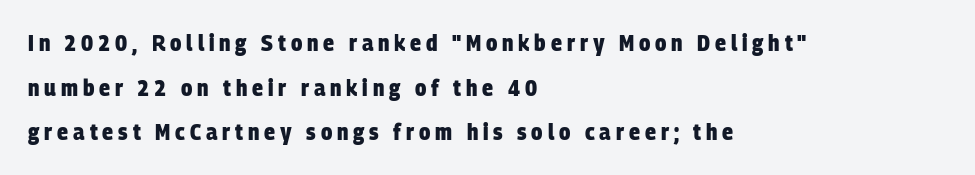
Q: Is the text bold? A: Yes.
Q: Is the text underlined? A: No.
Q: How is the paragraph aligned? A: Left-aligned.
Q: Is the spacing between letters normal or unusually wide? A: Unusually wide.
Q: Is the spacing between lines tight, normal or loose? A: Loose.
